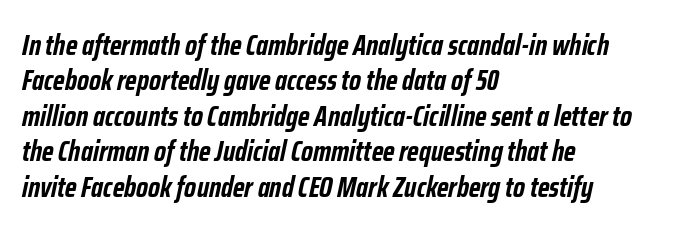
The image shows 29 px semibold, condensed type, italic (leaning right); set left-aligned, line spacing 1.22x, normal letter spacing, not underlined; low stroke contrast and a medium x-height.
